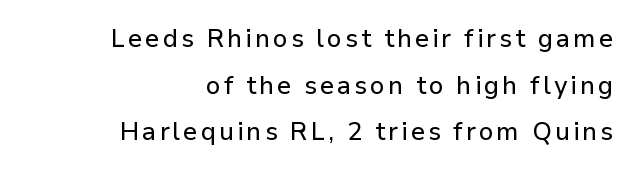
The image shows 26 px text type, upright; set right-aligned, line spacing 1.79x, not underlined.
